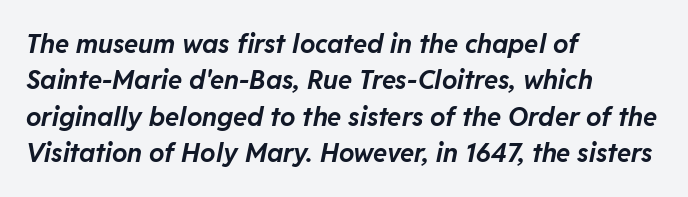
{"italic": "yes", "lean": "right", "slant_degrees": 11, "bold": "yes", "underline": "no", "align": "left", "line_spacing": "normal", "line_spacing_ratio": 1.4, "letter_spacing": "normal", "letter_spacing_em": 0.0, "glyph_px": 26}
